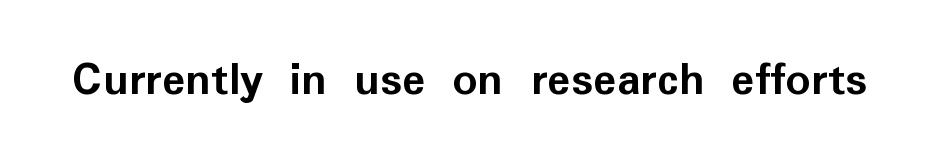
Q: Is the text bold? A: Yes.
Q: Is the text italic (slanted)? A: No, it is upright.
Q: Is the typeface a serif or a sans-serif typeface? A: Sans-serif.
Q: Is the text underlined? A: No.
Q: Is the spacing between letters normal or unusually wide? A: Normal.
Q: Width (condensed, normal, or wide)? A: Normal.
Q: Stroke contrast? A: Low.
Q: x-height? A: Medium.
Q: Monospaced? A: No.
